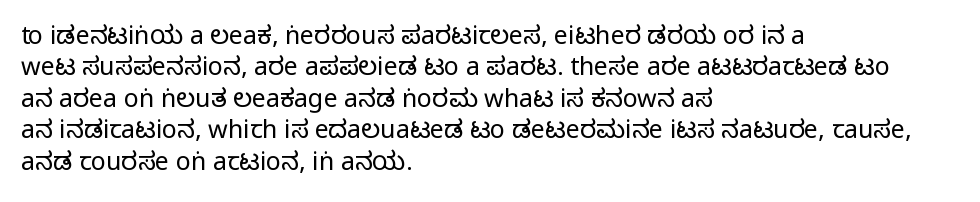
The space directly below the letters is spotless. Whoever set this chose a conventional vertical rhythm. The typesetter chose a ragged-right arrangement here. Posture: straight, roman, zero tilt. Standard letterfit; no display-style spreading of the glyphs.
